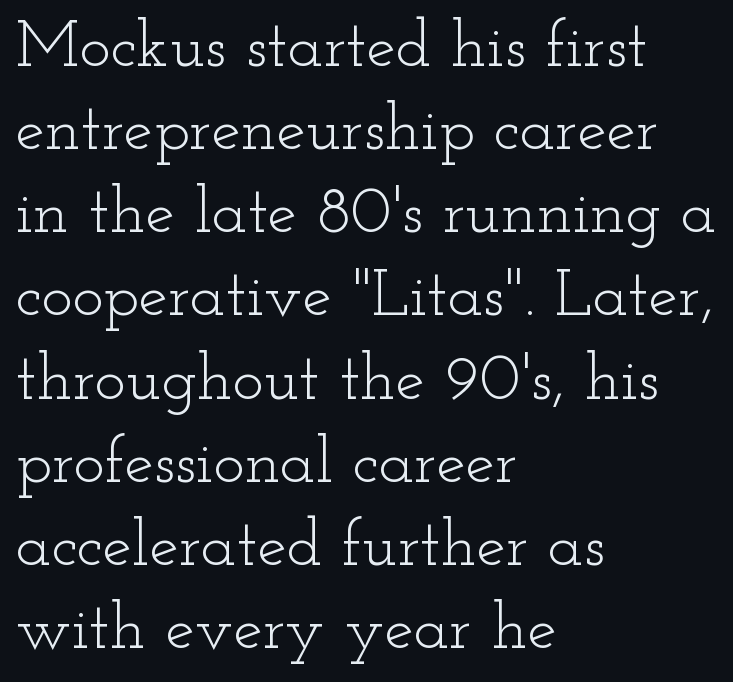
Q: Is the text bold? A: No.
Q: Is the text italic (slanted)? A: No, it is upright.
Q: Is the typeface a serif or a sans-serif typeface? A: Serif.
Q: Is the text underlined? A: No.
Q: How is the paragraph aligned? A: Left-aligned.
Q: Is the spacing between letters normal or unusually wide? A: Normal.
Q: Is the spacing between lines tight, normal or loose? A: Normal.
Q: Width (condensed, normal, or wide)? A: Wide.
Q: Stroke contrast? A: Low.
Q: x-height? A: Small.
Q: Monospaced? A: No.
